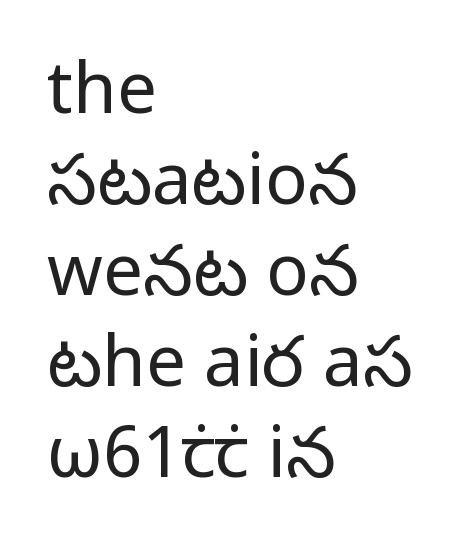
Q: Is the text bold? A: No.
Q: Is the text italic (slanted)? A: No, it is upright.
Q: Is the typeface a serif or a sans-serif typeface? A: Sans-serif.
Q: Is the text underlined? A: No.
Q: How is the paragraph aligned? A: Left-aligned.
Q: Is the spacing between letters normal or unusually wide? A: Normal.
Q: Is the spacing between lines tight, normal or loose? A: Normal.
Q: Width (condensed, normal, or wide)? A: Normal.
Q: Stroke contrast? A: Low.
Q: x-height? A: Medium.
Q: Monospaced? A: No.
